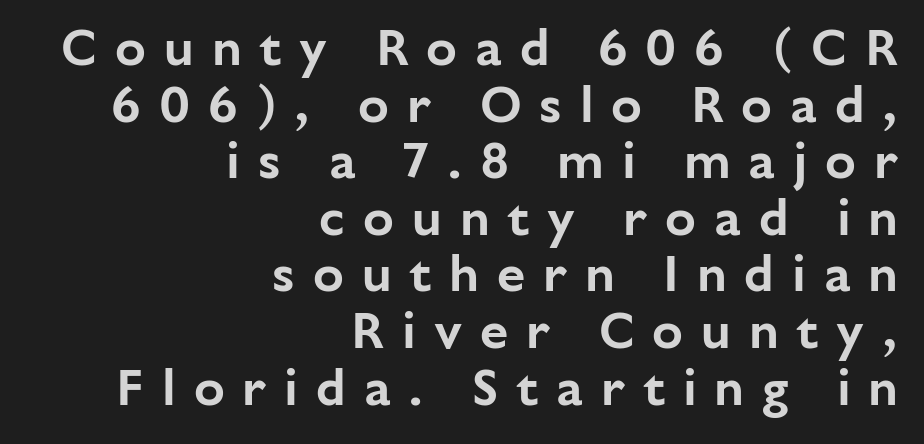
{"serif": "no", "italic": "no", "width": "normal", "stroke_contrast": "low", "x_height": "medium", "monospaced": "no", "underline": "no", "align": "right", "line_spacing": "tight", "line_spacing_ratio": 1.11, "letter_spacing": "wide", "letter_spacing_em": 0.35, "glyph_px": 51}
